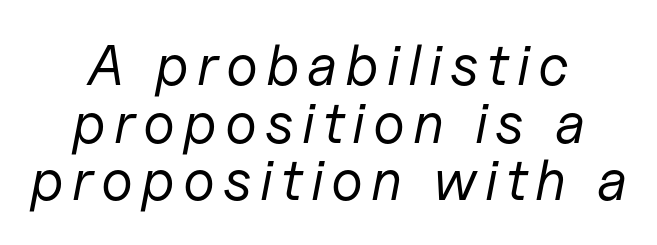
Q: Is the text bold? A: No.
Q: Is the text italic (slanted)? A: Yes, it leans right by about 11 degrees.
Q: Is the text underlined? A: No.
Q: How is the paragraph aligned? A: Centered.
Q: Is the spacing between lines tight, normal or loose? A: Tight.
Q: Width (condensed, normal, or wide)? A: Normal.
Q: Stroke contrast? A: Low.
Q: x-height? A: Medium.
Q: Monospaced? A: No.
